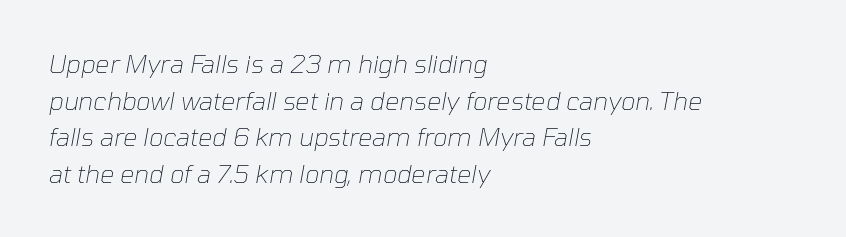
{"italic": "yes", "lean": "right", "slant_degrees": 10, "bold": "no", "underline": "no", "align": "left", "line_spacing": "normal", "line_spacing_ratio": 1.47, "letter_spacing": "normal", "letter_spacing_em": 0.0, "glyph_px": 25}
